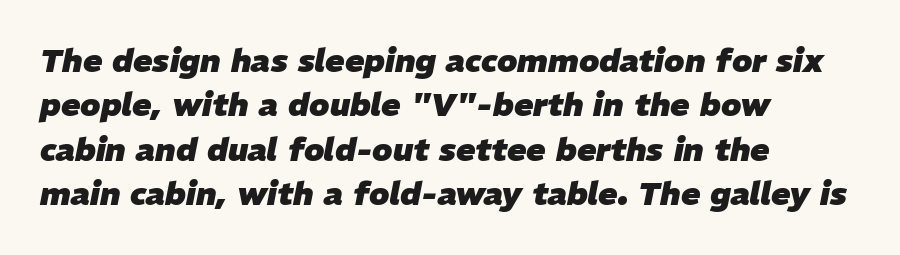
The face used here is rendered with its standard letterfit. This rendering uses left alignment, leaving the right contour irregular. Looks like regular typesetting: each glyph gets only the width it needs. Compared with typical paragraphs, the rows here are spaced about the same.
